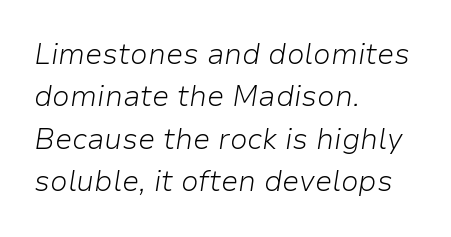
No heavy texture on the line: the type isn't bold. The designer left line spacing at the default. Any mark beneath the type? The region is blank. You could call the tracking neutral — neither tight nor loose.
